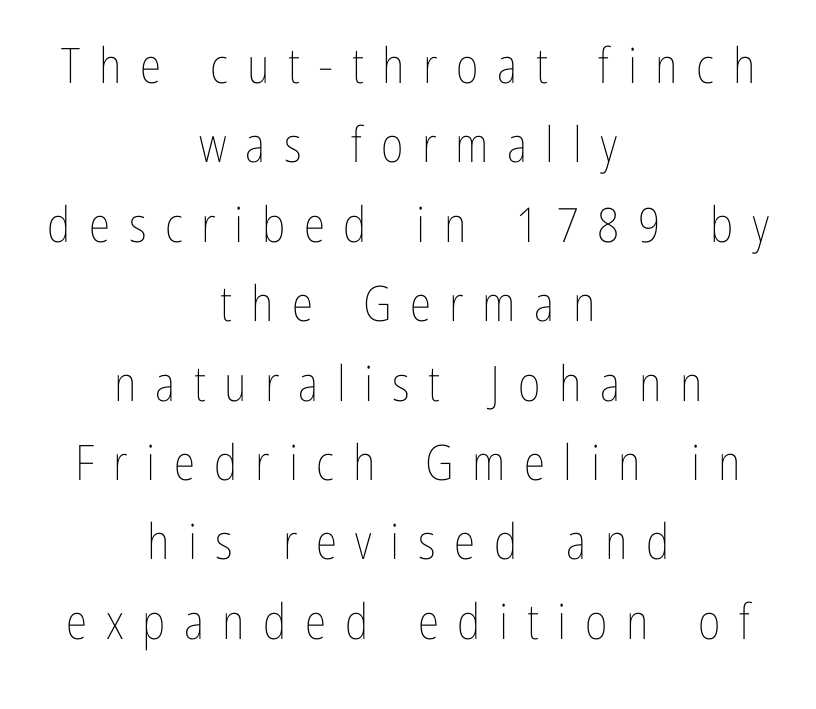
Q: Is the text bold? A: No.
Q: Is the text italic (slanted)? A: No, it is upright.
Q: Is the text underlined? A: No.
Q: How is the paragraph aligned? A: Centered.
Q: Is the spacing between letters normal or unusually wide? A: Unusually wide.
Q: Is the spacing between lines tight, normal or loose? A: Normal.
Q: Width (condensed, normal, or wide)? A: Condensed.
Q: Stroke contrast? A: Low.
Q: x-height? A: Medium.
Q: Monospaced? A: No.
